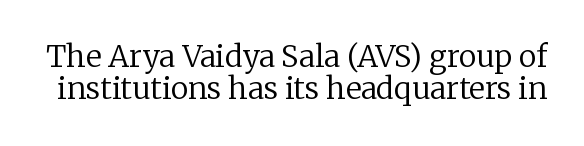
The image shows 30 px regular-weight serif type, upright; set tight line spacing (1.07x), normal letter spacing, not underlined; low stroke contrast and a medium x-height.
